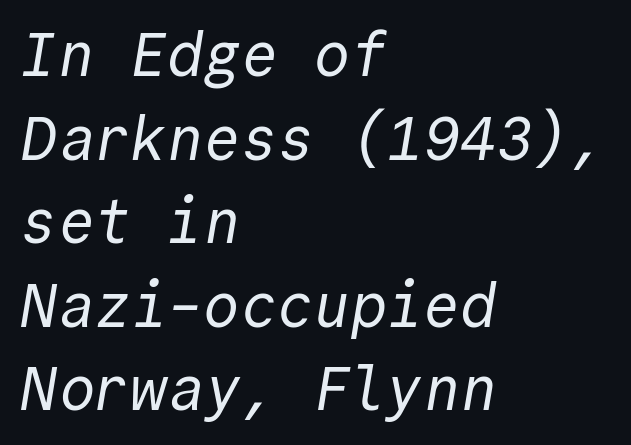
The image shows 61 px regular-weight sans-serif type, monospaced; set left-aligned, normal line spacing (1.37x), normal letter spacing, not underlined; a medium x-height.
